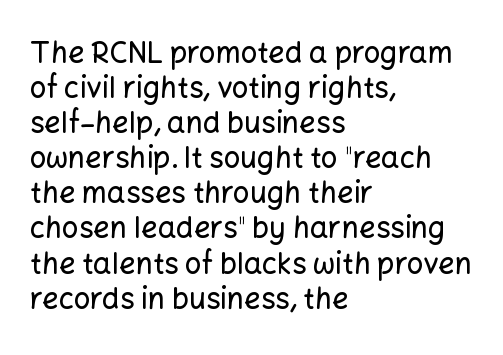
The image shows 29 px sans-serif type, upright; set left-aligned, line spacing 1.21x, normal letter spacing, not underlined; low stroke contrast and a medium x-height.
